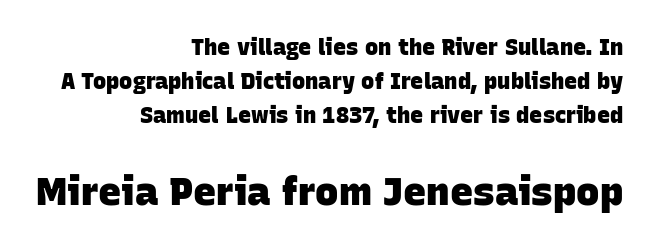
The rendering shows plain stroke endings on the letterforms — a sans-serif design. Vertically, the passage feels balanced, rows spaced as you'd expect. Is this a fixed-width face? No — the glyphs have proportional, varying widths. In terms of weight, the rendering is a true, heavy bold.
